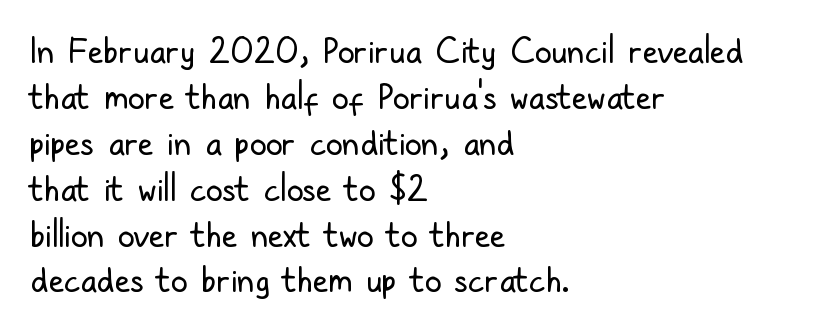
The image shows 34 px regular-weight, condensed sans-serif type, upright; set left-aligned, normal line spacing (1.35x), normal letter spacing, not underlined; low stroke contrast and a medium x-height.
